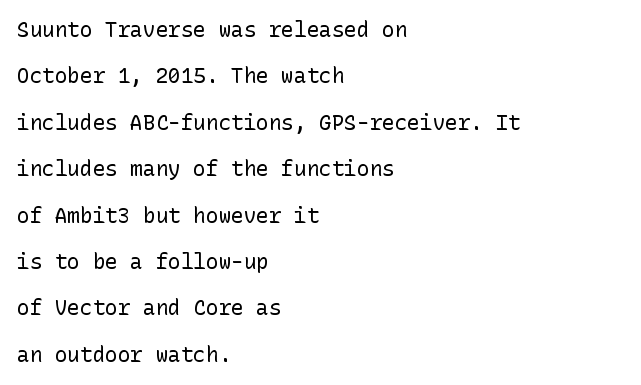
The image shows 21 px text type, upright; set left-aligned, loose line spacing (2.21x), normal letter spacing, not underlined.
